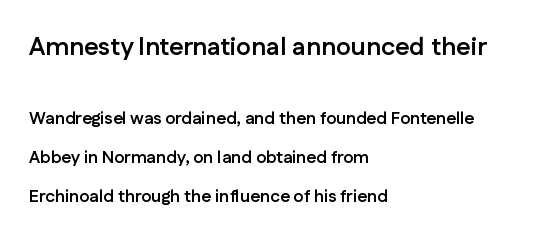
This is roman type, the default non-slanted kind. A full-strength bold gives these letters their thick strokes. Character size in the leading block exceeds that of the trailing block. There is no visible air inserted between adjacent glyphs. Which margin do the lines hug? The left one — the right edge is uneven.
